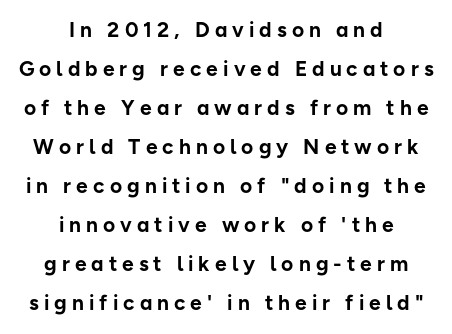
The image shows 21 px bold type, upright; set centered, line spacing 1.86x, unusually wide letter spacing (+0.24 em), not underlined.
